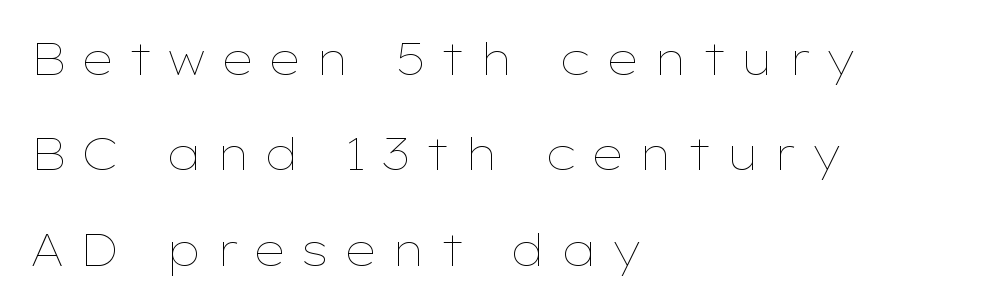
{"italic": "no", "bold": "no", "weight": "thin", "width": "wide", "stroke_contrast": "low", "x_height": "medium", "monospaced": "no", "underline": "no", "align": "left", "line_spacing": "loose", "line_spacing_ratio": 2.12, "letter_spacing": "wide", "letter_spacing_em": 0.31, "glyph_px": 45}
